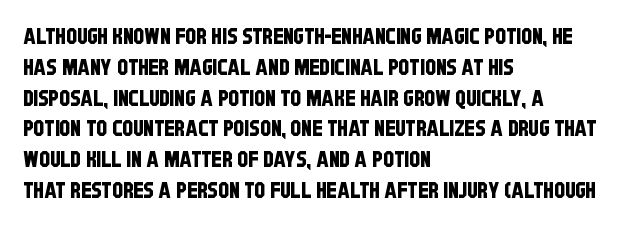
Q: Is the text underlined? A: No.
Q: How is the paragraph aligned? A: Left-aligned.
Q: Is the spacing between letters normal or unusually wide? A: Normal.
Q: Is the spacing between lines tight, normal or loose? A: Normal.
